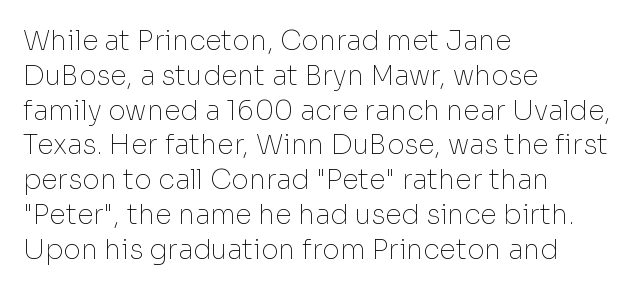
{"italic": "no", "bold": "no", "underline": "no", "align": "left", "line_spacing": "normal", "line_spacing_ratio": 1.29, "letter_spacing": "normal", "letter_spacing_em": 0.0, "glyph_px": 27}
